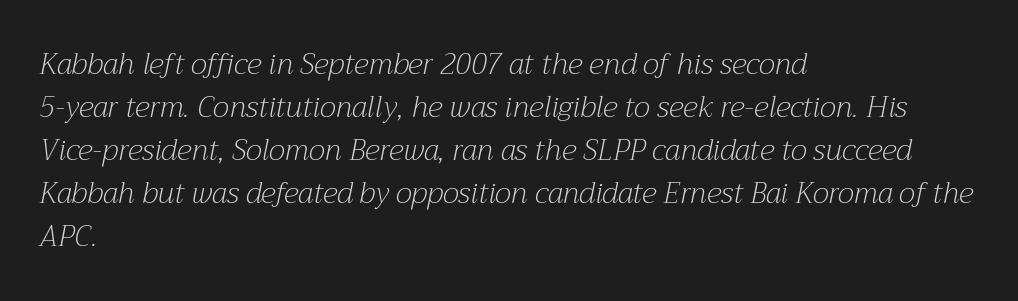
The image shows 29 px light serif type, italic (leaning right); set left-aligned, normal line spacing (1.48x), normal letter spacing, not underlined; medium stroke contrast and a medium x-height.
